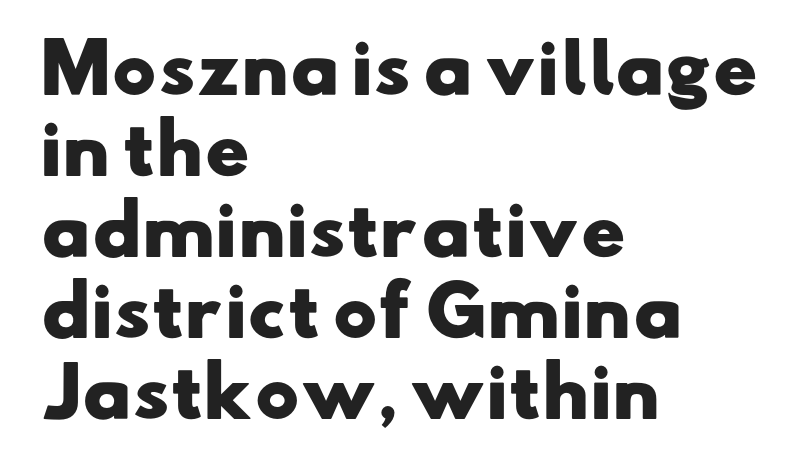
Line beginnings align vertically; line endings do not. These words are printed bold, with thick strokes throughout. The strip under each line holds only bare page. Proportional: the letters do not fall into vertical columns. The font family rendered here belongs to the sans-serif group. Observe the ordinary spacing: letters are neighbours, not strangers.
